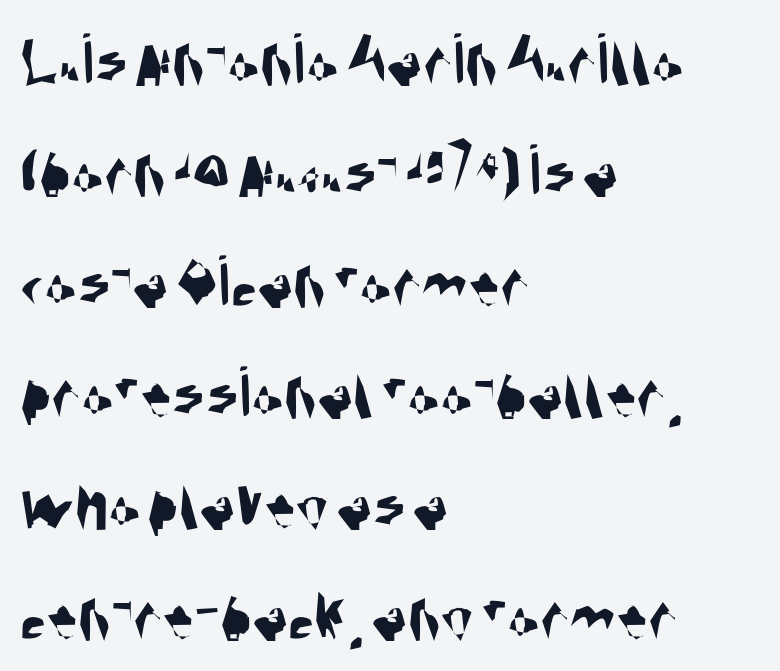
The image shows 75 px condensed sans-serif type; set left-aligned, normal line spacing (1.48x), normal letter spacing, not underlined; medium stroke contrast and a large x-height.
